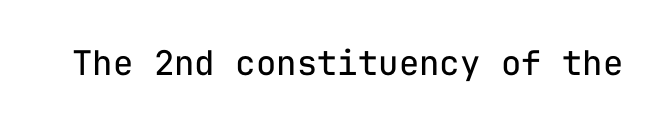
{"serif": "no", "italic": "no", "bold": "no", "weight": "regular", "width": "normal", "stroke_contrast": "low", "x_height": "medium", "monospaced": "yes", "underline": "no", "letter_spacing": "normal", "letter_spacing_em": 0.0, "glyph_px": 34}
